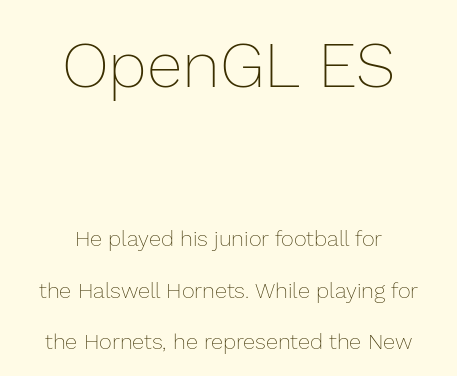
Standard letterfit; no display-style spreading of the glyphs. Successive baselines arrive slowly, with a big drop between each. Underline: absent. Here the designer chose a conventional face with non-uniform glyph widths. These lines stack symmetrically, like a column narrowing and widening about its center. Larger block? The one above; the one below is distinctly smaller.
